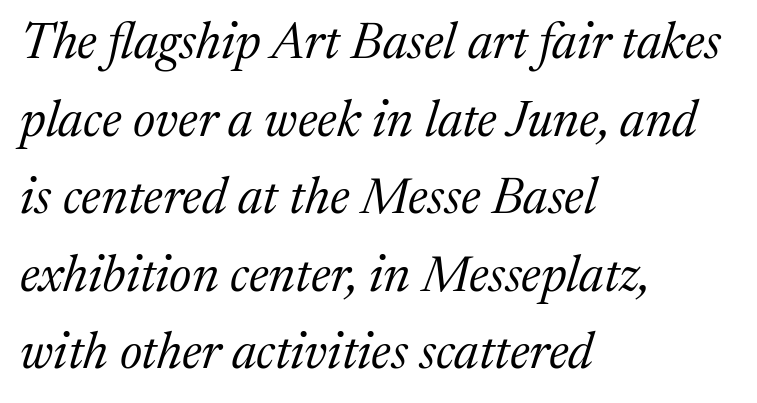
The image shows 51 px regular-weight serif type, italic (leaning right); set left-aligned, normal line spacing (1.52x), normal letter spacing, not underlined; medium stroke contrast and a medium x-height.
